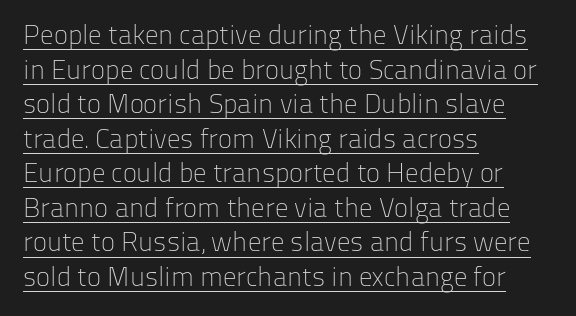
The letters look calm and open, with moderate or lighter stems. These lines were composed using upright roman letters. Glyph-to-glyph distance matches everyday printed text. The lines sit at an ordinary, default distance from one another.
